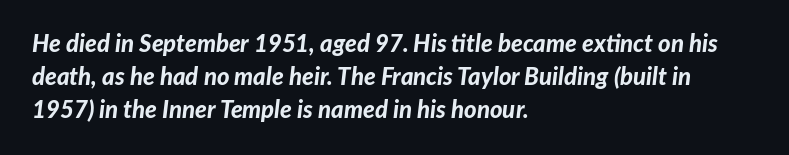
This sample keeps an unexceptional amount of space between lines. The strokes are fattened all the way to bold. Visually the block forms a straight wall on the left and a jagged coastline on the right. The passage shown leans; its letterforms are oblique. Descenders are the only things crossing below the line.
